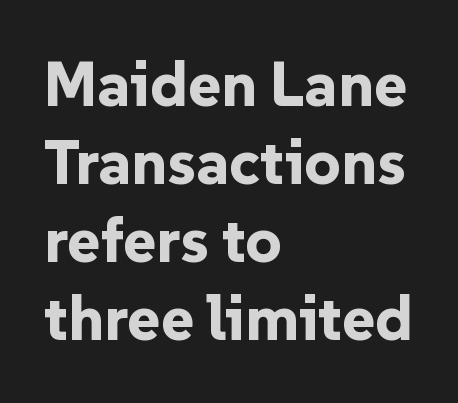
Q: Is the text bold? A: Yes.
Q: Is the text italic (slanted)? A: No, it is upright.
Q: Is the typeface a serif or a sans-serif typeface? A: Sans-serif.
Q: Is the text underlined? A: No.
Q: How is the paragraph aligned? A: Left-aligned.
Q: Is the spacing between letters normal or unusually wide? A: Normal.
Q: Width (condensed, normal, or wide)? A: Normal.
Q: Stroke contrast? A: Low.
Q: x-height? A: Medium.
Q: Monospaced? A: No.
